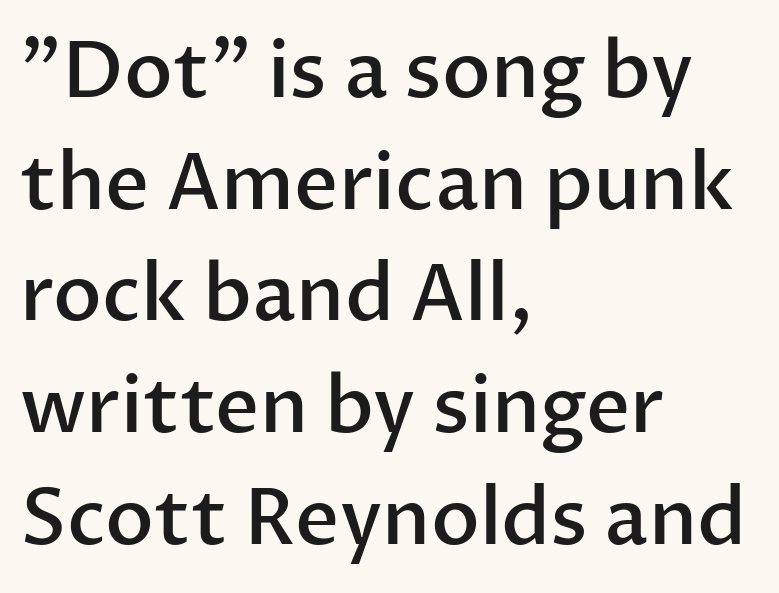
Do the letters lean? They stand straight. Horizontal bands of white between lines are of average thickness. Visually the block forms a straight wall on the left and a jagged coastline on the right. Between one letter and the next there's only the usual sliver of space. A clean baseline with only descenders dipping below it. I'd call this a sans setting — the letters go barefoot.
